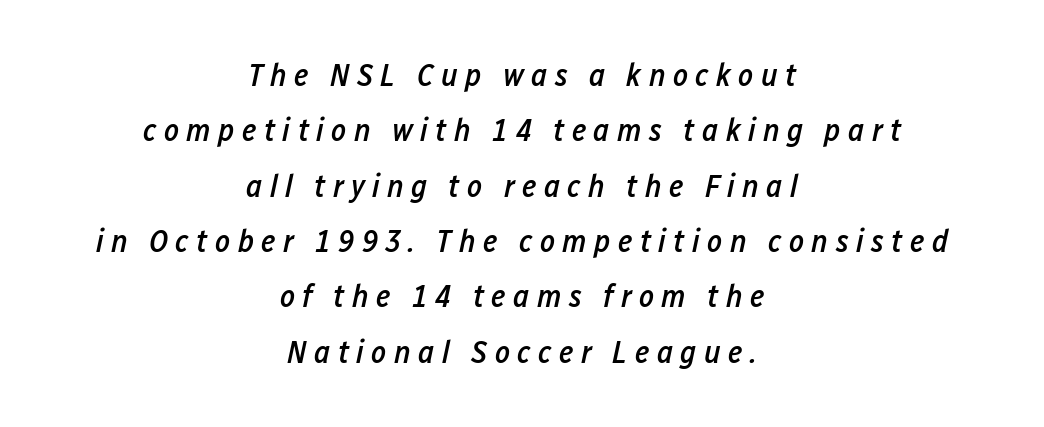
You can tell it's italic because the verticals aren't actually vertical. Substantial extra tracking has been applied to these lines. The foot of each line stays bare and open. Reading down the block, each line starts at a different indent, mirrored at its end.
